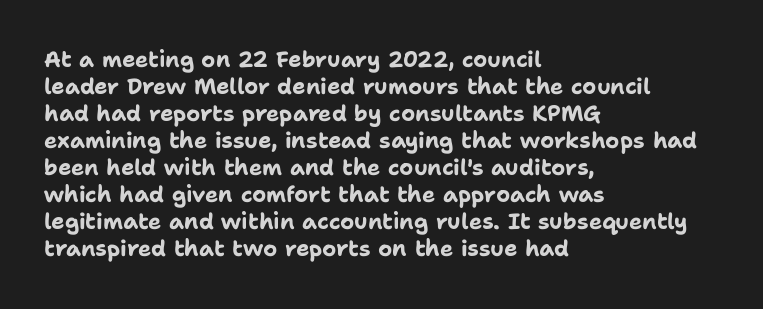
Q: Is the text bold? A: Yes.
Q: Is the text italic (slanted)? A: No, it is upright.
Q: Is the text underlined? A: No.
Q: How is the paragraph aligned? A: Left-aligned.
Q: Is the spacing between letters normal or unusually wide? A: Normal.
